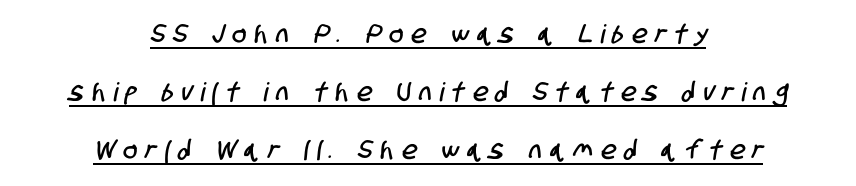
The image shows 26 px text type; set centered, loose line spacing (2.24x), unusually wide letter spacing (+0.33 em), underlined.
